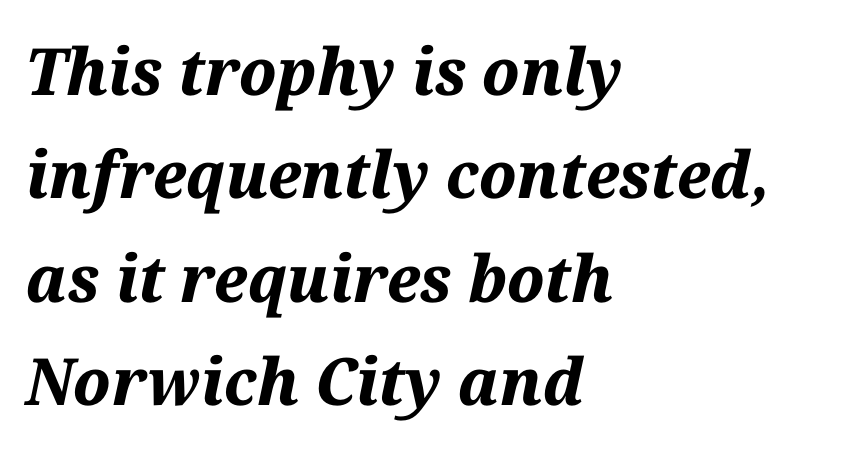
Q: Is the text bold? A: Yes.
Q: Is the text italic (slanted)? A: Yes, it leans right by about 12 degrees.
Q: Is the text underlined? A: No.
Q: How is the paragraph aligned? A: Left-aligned.
Q: Is the spacing between letters normal or unusually wide? A: Normal.
Q: Is the spacing between lines tight, normal or loose? A: Normal.
Q: Width (condensed, normal, or wide)? A: Normal.
Q: Stroke contrast? A: Medium.
Q: x-height? A: Medium.
Q: Monospaced? A: No.
